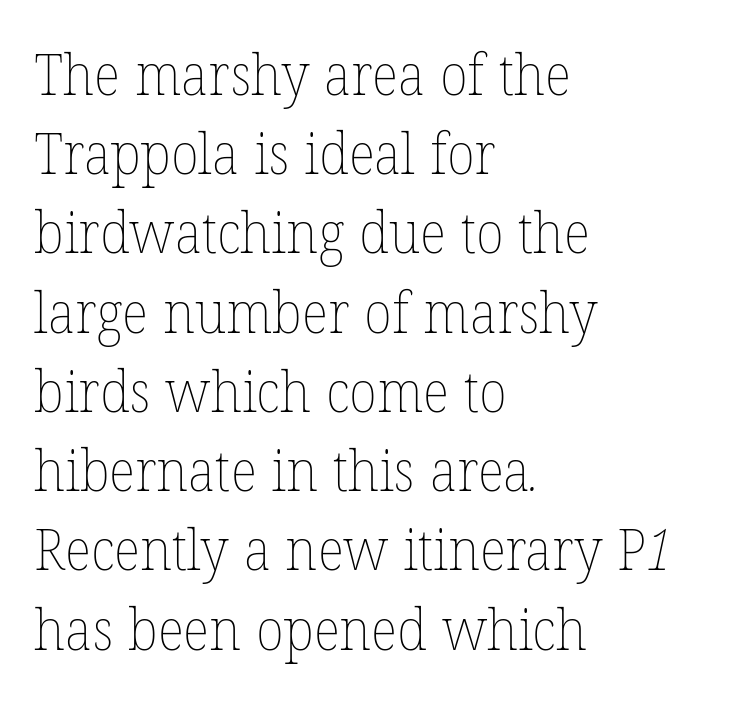
The image shows 57 px thin type; set left-aligned, normal line spacing (1.39x), normal letter spacing, not underlined; low stroke contrast and a medium x-height.
